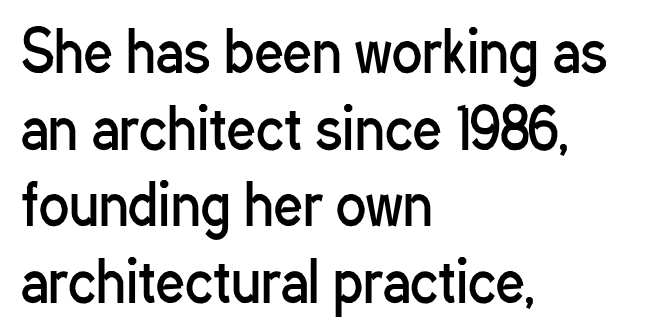
Q: Is the text bold? A: No.
Q: Is the text italic (slanted)? A: No, it is upright.
Q: Is the typeface a serif or a sans-serif typeface? A: Sans-serif.
Q: Is the text underlined? A: No.
Q: How is the paragraph aligned? A: Left-aligned.
Q: Is the spacing between letters normal or unusually wide? A: Normal.
Q: Is the spacing between lines tight, normal or loose? A: Normal.
Q: Width (condensed, normal, or wide)? A: Condensed.
Q: Stroke contrast? A: Low.
Q: x-height? A: Medium.
Q: Monospaced? A: No.
